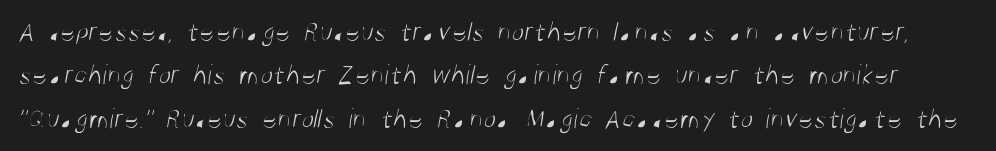
The image shows 29 px light, condensed sans-serif type; set normal line spacing (1.5x), normal letter spacing, not underlined; medium stroke contrast and a large x-height.
